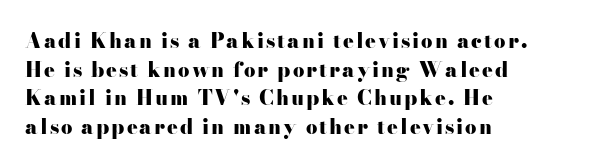
{"italic": "no", "bold": "yes", "underline": "no", "align": "left", "line_spacing": "normal", "line_spacing_ratio": 1.43, "glyph_px": 20}
